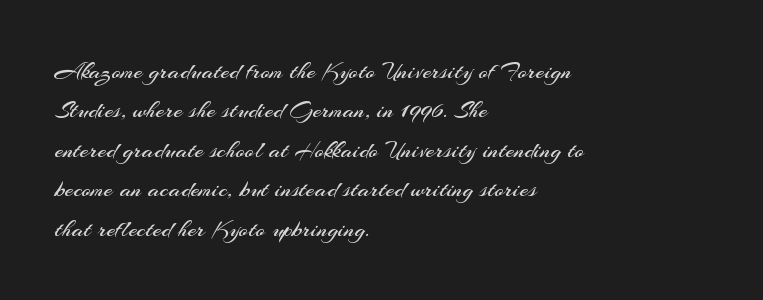
Q: Is the text bold? A: No.
Q: Is the text italic (slanted)? A: Yes.
Q: Is the text underlined? A: No.
Q: How is the paragraph aligned? A: Left-aligned.
Q: Is the spacing between letters normal or unusually wide? A: Normal.
Q: Is the spacing between lines tight, normal or loose? A: Normal.
